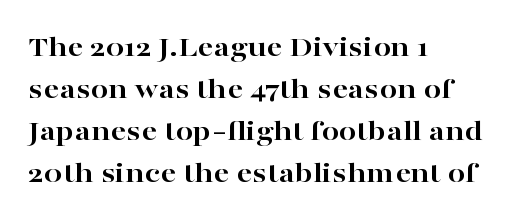
Q: Is the text bold? A: Yes.
Q: Is the text italic (slanted)? A: No, it is upright.
Q: Is the typeface a serif or a sans-serif typeface? A: Serif.
Q: Is the text underlined? A: No.
Q: How is the paragraph aligned? A: Left-aligned.
Q: Is the spacing between letters normal or unusually wide? A: Normal.
Q: Is the spacing between lines tight, normal or loose? A: Normal.
Q: Width (condensed, normal, or wide)? A: Wide.
Q: Stroke contrast? A: High.
Q: x-height? A: Medium.
Q: Monospaced? A: No.
